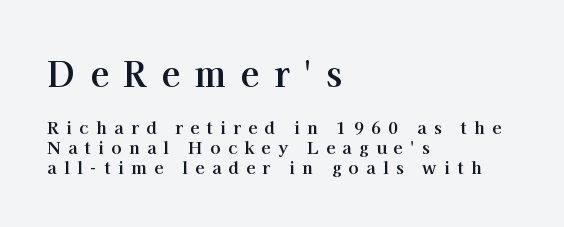
The image shows 34 px bold serif type, upright; set left-aligned, line spacing 1.18x, unusually wide letter spacing (+0.43 em), not underlined; the first (top) block is 2.0x larger; high stroke contrast and a medium x-height.
